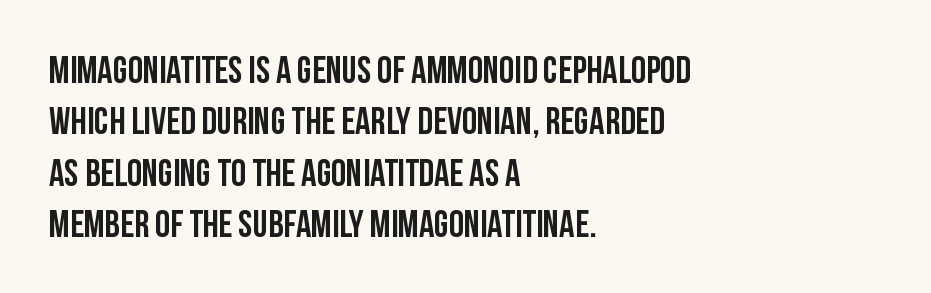
These lines are set flush left with a ragged right edge. A normal amount of white space separates one row of letters from the next. You can tell from the bare stems that sans-serif type was used. There is no visible air inserted between adjacent glyphs.
